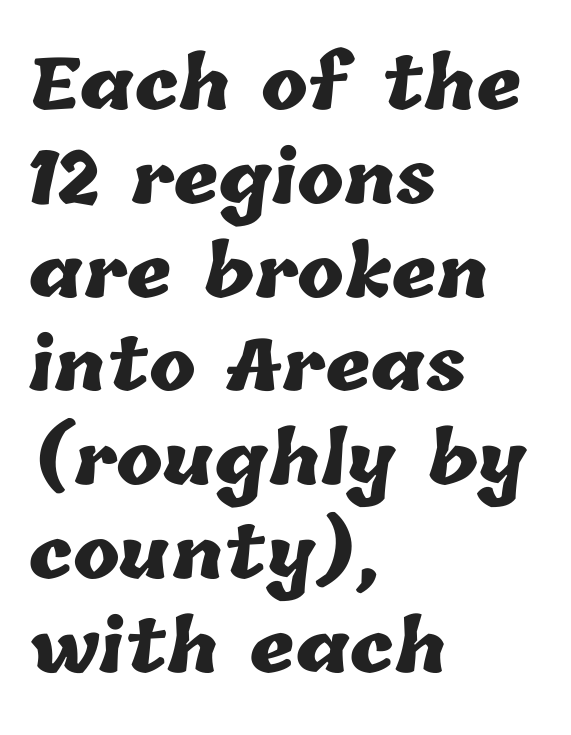
{"bold": "yes", "weight": "heavy", "width": "normal", "stroke_contrast": "low", "x_height": "medium", "monospaced": "no", "underline": "no", "align": "left", "line_spacing": "normal", "line_spacing_ratio": 1.34, "letter_spacing": "normal", "letter_spacing_em": 0.0, "glyph_px": 70}
